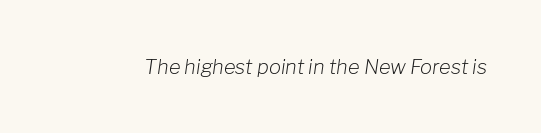
{"italic": "yes", "lean": "right", "slant_degrees": 8, "bold": "no", "underline": "no", "letter_spacing": "normal", "letter_spacing_em": 0.0, "glyph_px": 20}
